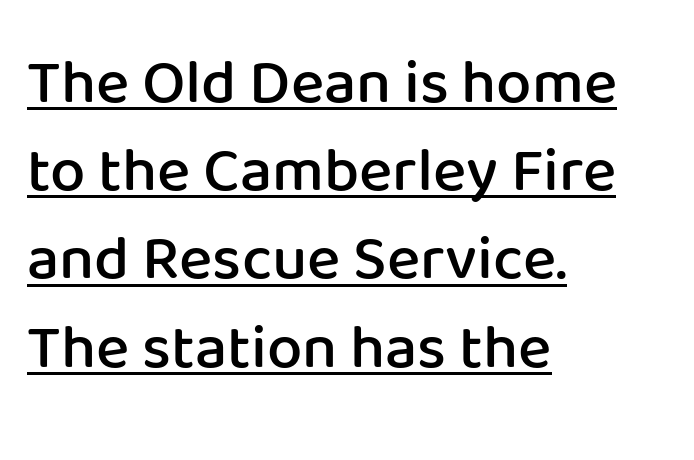
Slightly chunky letters — semibold, I'd say, not full bold. There is no visible air inserted between adjacent glyphs. Looks like regular typesetting: each glyph gets only the width it needs. Do the letters lean? They stand straight. Serifs: no, the terminals of the letterforms are clean.
